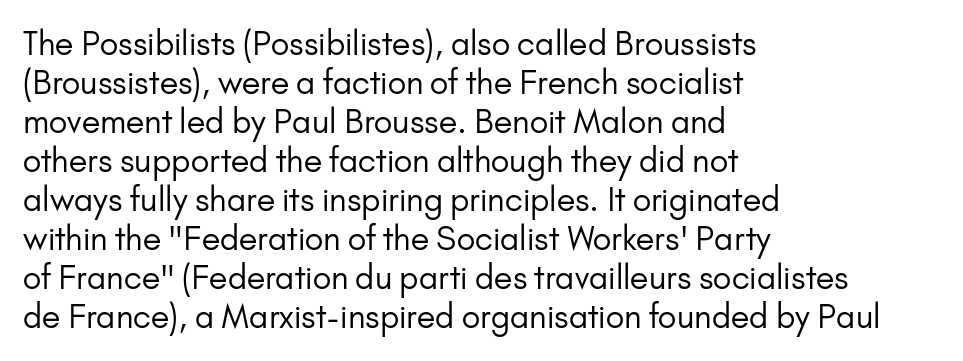
{"serif": "no", "italic": "no", "bold": "no", "weight": "regular", "width": "normal", "stroke_contrast": "low", "x_height": "small", "monospaced": "no", "underline": "no", "align": "left", "line_spacing_ratio": 1.22, "letter_spacing": "normal", "letter_spacing_em": 0.0, "glyph_px": 32}
